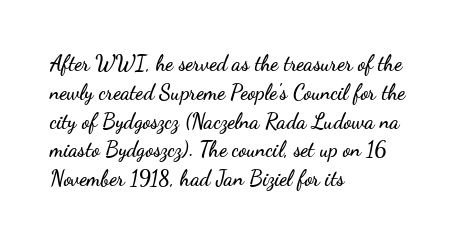
{"underline": "no", "align": "left", "line_spacing": "normal", "line_spacing_ratio": 1.37, "letter_spacing": "normal", "letter_spacing_em": 0.0, "glyph_px": 21}
